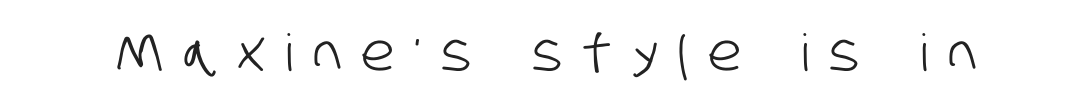
Q: Is the typeface a serif or a sans-serif typeface? A: Sans-serif.
Q: Is the text underlined? A: No.
Q: Is the spacing between letters normal or unusually wide? A: Unusually wide.
Q: Width (condensed, normal, or wide)? A: Condensed.
Q: Stroke contrast? A: Low.
Q: x-height? A: Large.
Q: Monospaced? A: No.
